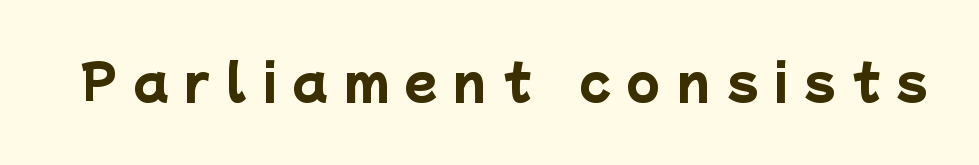
{"serif": "no", "bold": "yes", "weight": "heavy", "width": "normal", "stroke_contrast": "low", "x_height": "medium", "monospaced": "no", "underline": "no", "letter_spacing": "wide", "letter_spacing_em": 0.34, "glyph_px": 48}
